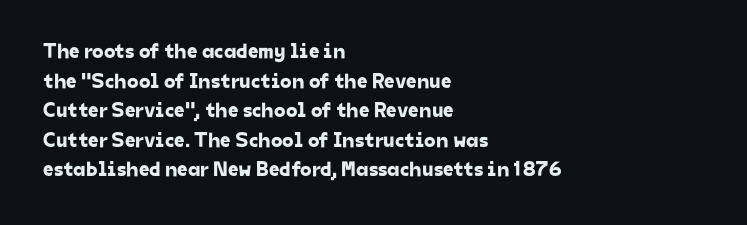
Q: Is the text underlined? A: No.
Q: How is the paragraph aligned? A: Left-aligned.
Q: Is the spacing between letters normal or unusually wide? A: Normal.
Q: Is the spacing between lines tight, normal or loose? A: Normal.
